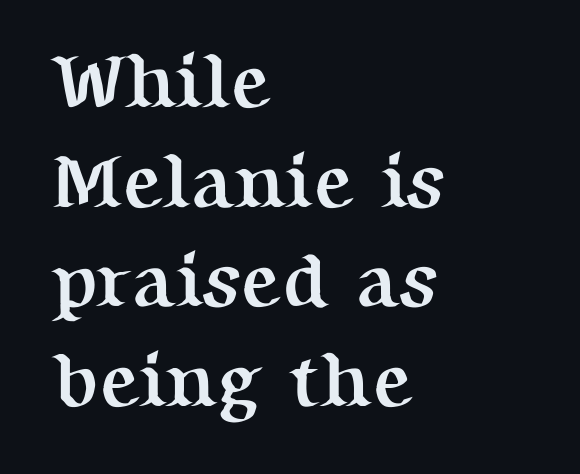
The image shows 76 px semibold serif type, upright; set left-aligned, normal line spacing (1.31x), normal letter spacing, not underlined; medium stroke contrast and a medium x-height.
